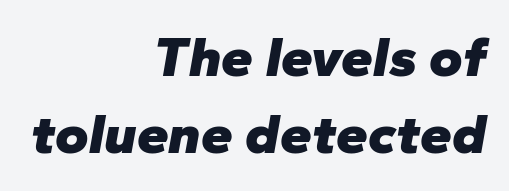
Q: Is the text bold? A: Yes.
Q: Is the text italic (slanted)? A: Yes, it leans right by about 10 degrees.
Q: Is the text underlined? A: No.
Q: How is the paragraph aligned? A: Right-aligned.
Q: Is the spacing between letters normal or unusually wide? A: Normal.
Q: Is the spacing between lines tight, normal or loose? A: Normal.
Q: Width (condensed, normal, or wide)? A: Normal.
Q: Stroke contrast? A: Low.
Q: x-height? A: Medium.
Q: Monospaced? A: No.
